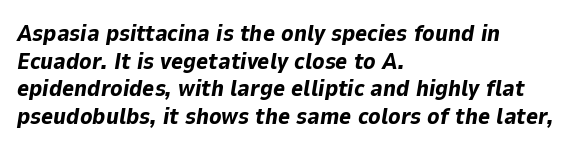
The image shows 23 px bold type, italic (leaning right); set left-aligned, line spacing 1.2x, normal letter spacing, not underlined.
